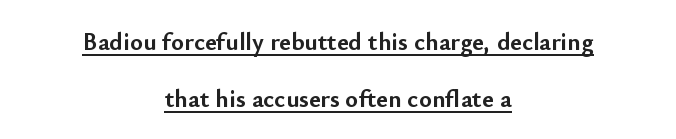
You could call the tracking neutral — neither tight nor loose. Vertical spacing — loose. Italic? Not at all — the glyphs are vertical. Teacher's note: observe the equal gaps on both sides — that is centered alignment.
